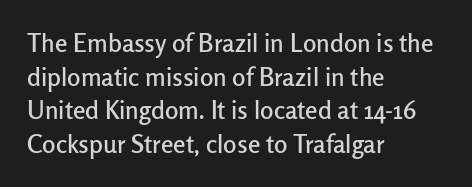
Caption: multi-line text, flush left, ragged right. The font's upright variant was chosen for this text. What stands out about the letter spacing? Nothing — it is the standard amount. Has an underline been added? It has not. This block has exactly the height ordinary leading produces.
